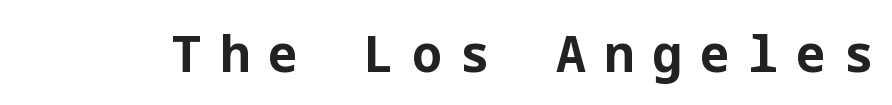
Q: Is the text bold? A: Yes.
Q: Is the text italic (slanted)? A: No, it is upright.
Q: Is the typeface a serif or a sans-serif typeface? A: Sans-serif.
Q: Is the text underlined? A: No.
Q: Is the spacing between letters normal or unusually wide? A: Unusually wide.
Q: Width (condensed, normal, or wide)? A: Normal.
Q: Stroke contrast? A: Low.
Q: x-height? A: Medium.
